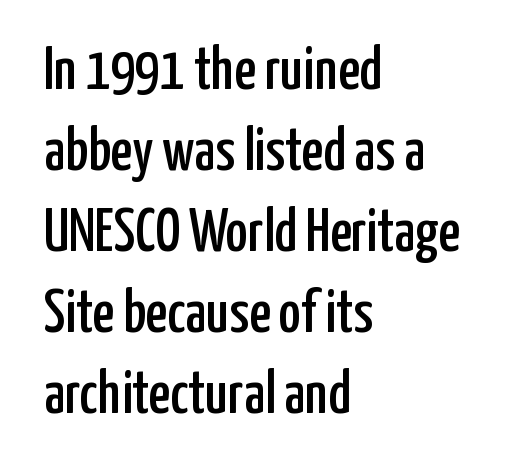
Q: Is the text italic (slanted)? A: No, it is upright.
Q: Is the typeface a serif or a sans-serif typeface? A: Sans-serif.
Q: Is the text underlined? A: No.
Q: How is the paragraph aligned? A: Left-aligned.
Q: Is the spacing between letters normal or unusually wide? A: Normal.
Q: Is the spacing between lines tight, normal or loose? A: Normal.
Q: Width (condensed, normal, or wide)? A: Condensed.
Q: Stroke contrast? A: Low.
Q: x-height? A: Medium.
Q: Monospaced? A: No.
